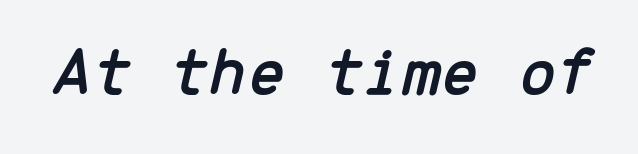
Q: Is the text italic (slanted)? A: Yes, it leans right by about 13 degrees.
Q: Is the text underlined? A: No.
Q: Is the spacing between letters normal or unusually wide? A: Normal.
Q: Width (condensed, normal, or wide)? A: Normal.
Q: Stroke contrast? A: Low.
Q: x-height? A: Medium.
Q: Monospaced? A: Yes.
